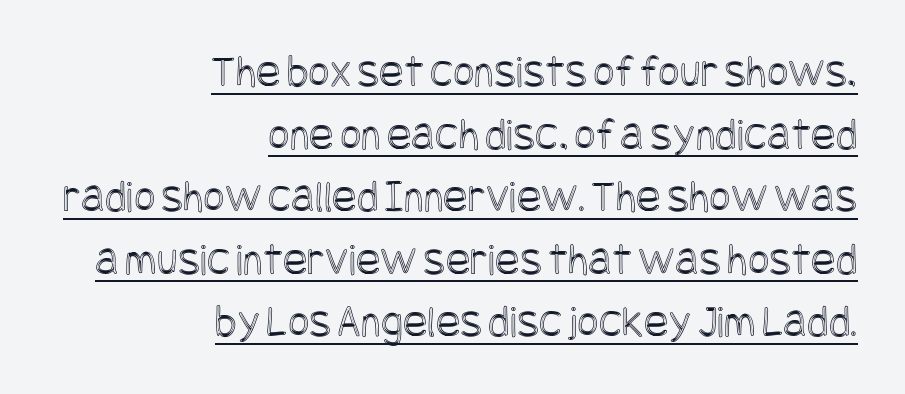
{"italic": "no", "width": "condensed", "x_height": "large", "underline": "yes", "align": "right", "line_spacing": "normal", "line_spacing_ratio": 1.36, "letter_spacing": "normal", "letter_spacing_em": 0.0, "glyph_px": 46}
